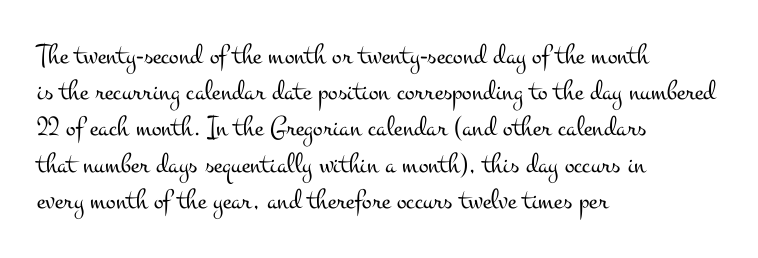
Q: Is the text bold? A: No.
Q: Is the text italic (slanted)? A: Yes.
Q: Is the text underlined? A: No.
Q: How is the paragraph aligned? A: Left-aligned.
Q: Is the spacing between letters normal or unusually wide? A: Normal.
Q: Is the spacing between lines tight, normal or loose? A: Normal.
Q: Width (condensed, normal, or wide)? A: Wide.
Q: Stroke contrast? A: Medium.
Q: x-height? A: Small.
Q: Monospaced? A: No.
